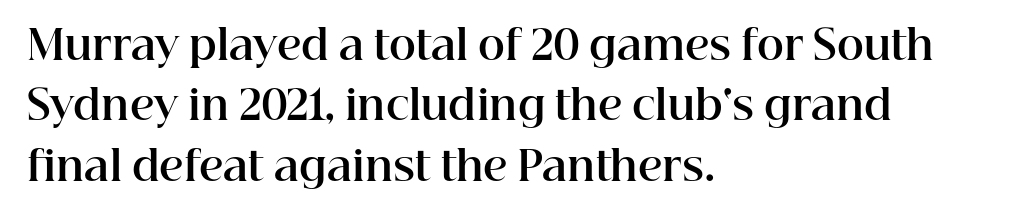
{"serif": "yes", "italic": "no", "bold": "yes", "weight": "bold", "width": "normal", "stroke_contrast": "high", "x_height": "medium", "monospaced": "no", "underline": "no", "align": "left", "line_spacing": "normal", "line_spacing_ratio": 1.47, "letter_spacing": "normal", "letter_spacing_em": 0.0, "glyph_px": 41}
